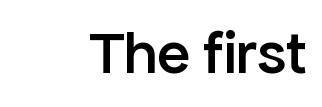
{"serif": "no", "italic": "no", "bold": "semi", "weight": "semibold", "width": "normal", "stroke_contrast": "low", "x_height": "medium", "monospaced": "no", "underline": "no", "align": "right", "letter_spacing": "normal", "letter_spacing_em": 0.0, "glyph_px": 61}
